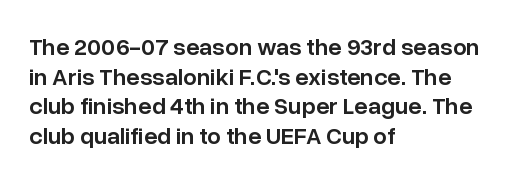
The image shows 24 px text type, upright; set left-aligned, line spacing 1.23x, normal letter spacing, not underlined.
